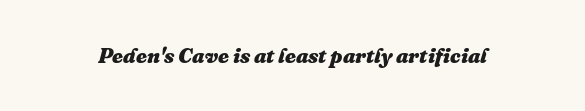
{"italic": "yes", "lean": "right", "slant_degrees": 16, "bold": "yes", "underline": "no", "letter_spacing": "normal", "letter_spacing_em": 0.0, "glyph_px": 21}
